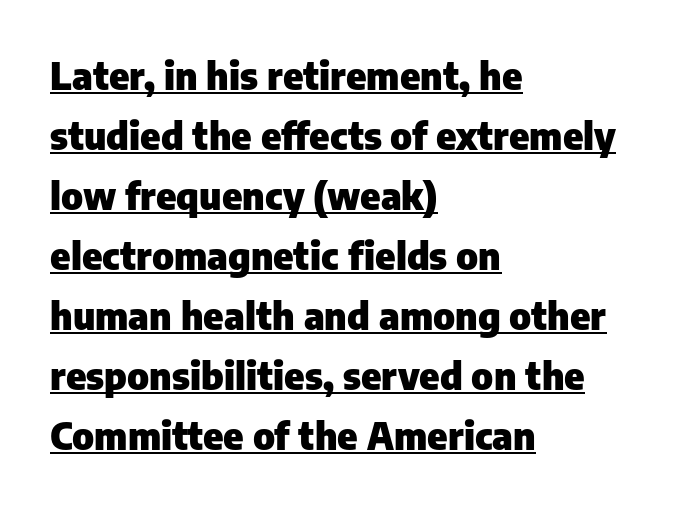
{"serif": "no", "italic": "no", "bold": "yes", "weight": "heavy", "width": "normal", "stroke_contrast": "low", "x_height": "medium", "monospaced": "no", "underline": "yes", "align": "left", "line_spacing": "normal", "line_spacing_ratio": 1.58, "letter_spacing": "normal", "letter_spacing_em": 0.0, "glyph_px": 38}
